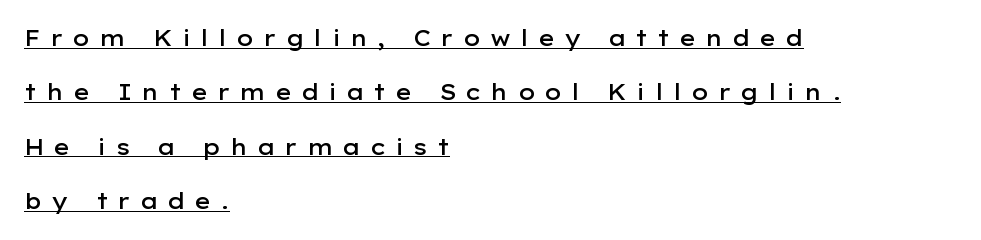
In CSS terms this would be text-align: left. Does the leading feel generous? Absolutely, it's lavish. Students, this is semibold: more ink than regular, less than bold. How are the letters spaced? Widely, with obvious added tracking.
